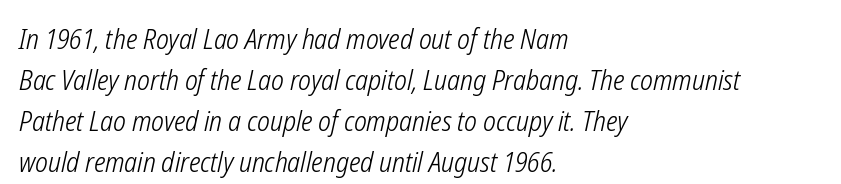
{"italic": "yes", "lean": "right", "slant_degrees": 12, "bold": "no", "weight": "light", "width": "condensed", "stroke_contrast": "low", "x_height": "medium", "monospaced": "no", "underline": "no", "align": "left", "line_spacing": "normal", "line_spacing_ratio": 1.47, "letter_spacing": "normal", "letter_spacing_em": 0.0, "glyph_px": 28}
